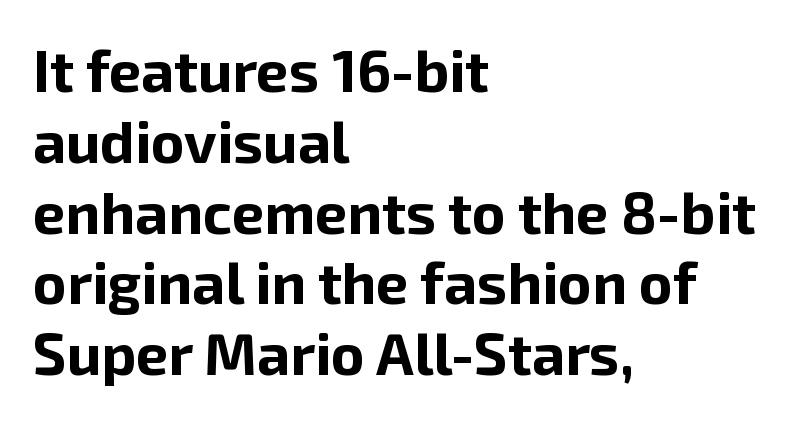
The image shows 58 px bold sans-serif type, upright; set left-aligned, line spacing 1.22x, normal letter spacing, not underlined; low stroke contrast and a medium x-height.
